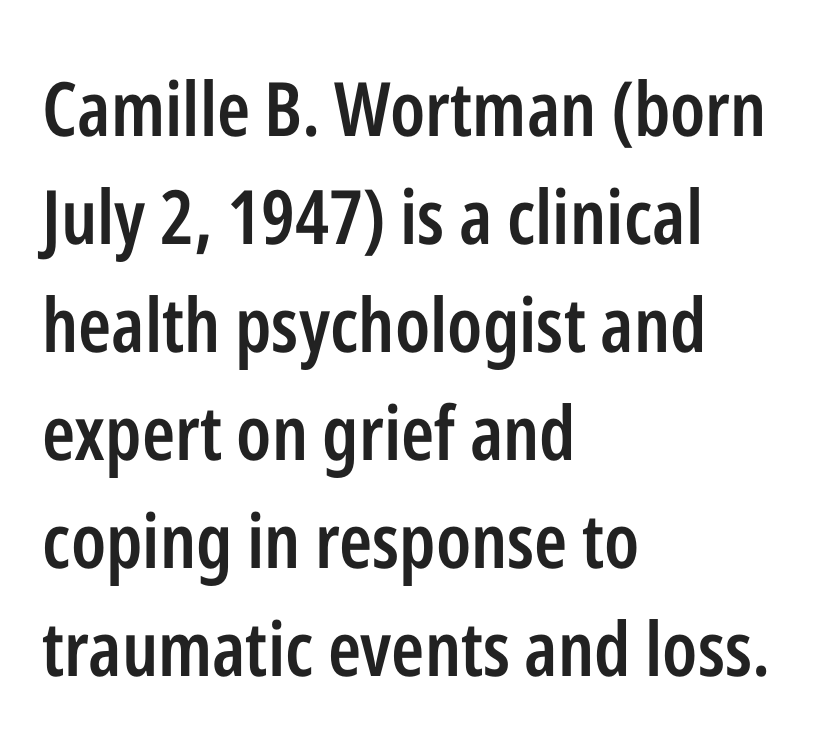
Q: Is the text bold? A: Semi-bold.
Q: Is the text italic (slanted)? A: No, it is upright.
Q: Is the typeface a serif or a sans-serif typeface? A: Sans-serif.
Q: Is the text underlined? A: No.
Q: How is the paragraph aligned? A: Left-aligned.
Q: Is the spacing between letters normal or unusually wide? A: Normal.
Q: Is the spacing between lines tight, normal or loose? A: Normal.
Q: Width (condensed, normal, or wide)? A: Condensed.
Q: Stroke contrast? A: Low.
Q: x-height? A: Medium.
Q: Monospaced? A: No.
